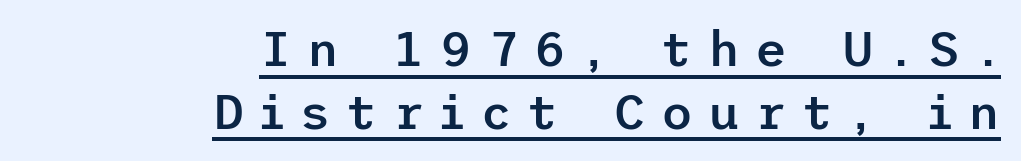
Q: Is the text bold? A: Semi-bold.
Q: Is the text italic (slanted)? A: No, it is upright.
Q: Is the typeface a serif or a sans-serif typeface? A: Sans-serif.
Q: Is the text underlined? A: Yes.
Q: How is the paragraph aligned? A: Right-aligned.
Q: Is the spacing between letters normal or unusually wide? A: Unusually wide.
Q: Is the spacing between lines tight, normal or loose? A: Normal.
Q: Width (condensed, normal, or wide)? A: Normal.
Q: Stroke contrast? A: Low.
Q: x-height? A: Medium.
